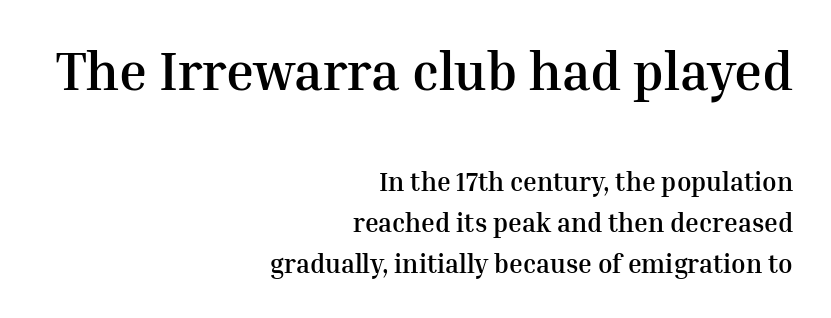
The image shows 53 px semibold serif type, upright; set right-aligned, normal line spacing (1.59x), normal letter spacing, not underlined; the first (top) block is 2.04x larger; medium stroke contrast and a medium x-height.
